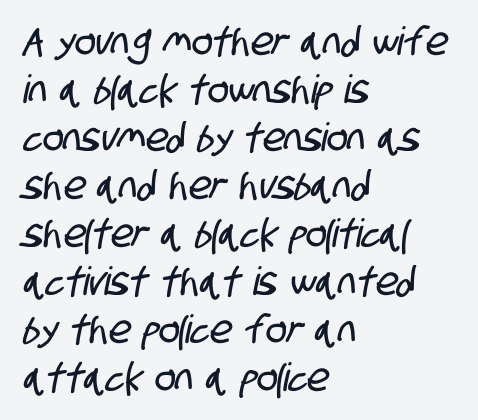
{"serif": "no", "width": "condensed", "stroke_contrast": "low", "x_height": "large", "monospaced": "no", "underline": "no", "align": "left", "line_spacing_ratio": 1.23, "letter_spacing": "normal", "letter_spacing_em": 0.0, "glyph_px": 39}
